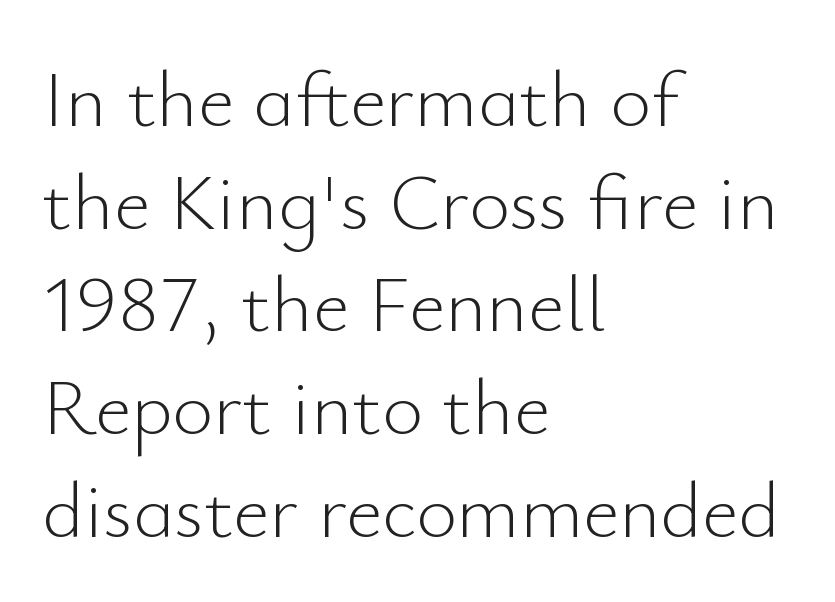
Q: Is the text bold? A: No.
Q: Is the text italic (slanted)? A: No, it is upright.
Q: Is the typeface a serif or a sans-serif typeface? A: Sans-serif.
Q: Is the text underlined? A: No.
Q: How is the paragraph aligned? A: Left-aligned.
Q: Is the spacing between letters normal or unusually wide? A: Normal.
Q: Is the spacing between lines tight, normal or loose? A: Normal.
Q: Width (condensed, normal, or wide)? A: Normal.
Q: Stroke contrast? A: Low.
Q: x-height? A: Small.
Q: Monospaced? A: No.
